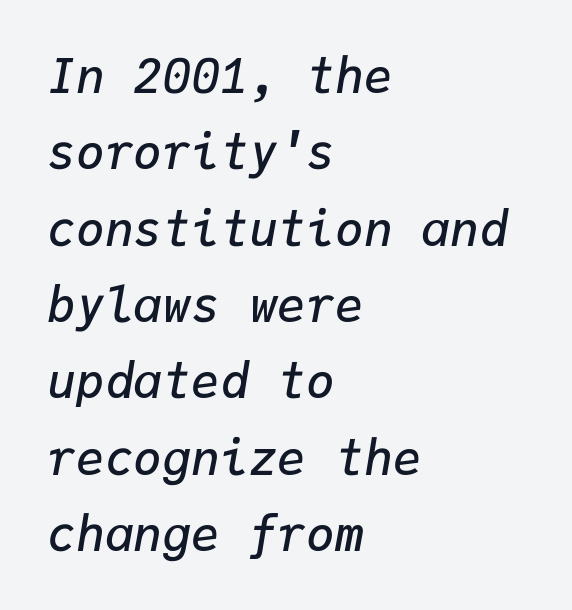
The text carries the slant typical of an italic or oblique font. Letter spacing: default. Honestly, there is no underline to notice here at all. Is the type bold? Partly — it's a semibold, heavier than regular but not fully bold.
